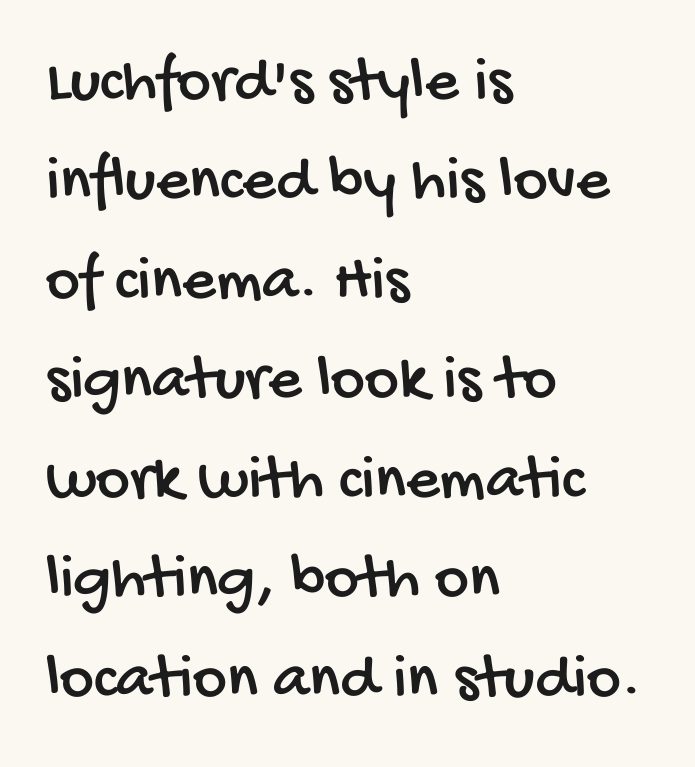
{"serif": "no", "width": "condensed", "stroke_contrast": "low", "x_height": "large", "monospaced": "no", "underline": "no", "align": "left", "line_spacing": "normal", "line_spacing_ratio": 1.53, "letter_spacing": "normal", "letter_spacing_em": 0.0, "glyph_px": 65}
